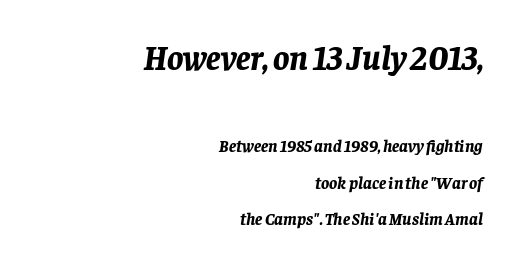
Q: Is the text bold? A: Yes.
Q: Is the text italic (slanted)? A: Yes, it leans right by about 8 degrees.
Q: Is the text underlined? A: No.
Q: How is the paragraph aligned? A: Right-aligned.
Q: Is the spacing between letters normal or unusually wide? A: Normal.
Q: Is the spacing between lines tight, normal or loose? A: Loose.
Q: Which block of text is set in a larger size, the first (top) or the second (bottom)? A: The first (top) one.
Q: Width (condensed, normal, or wide)? A: Normal.
Q: Stroke contrast? A: Low.
Q: x-height? A: Large.
Q: Monospaced? A: No.
